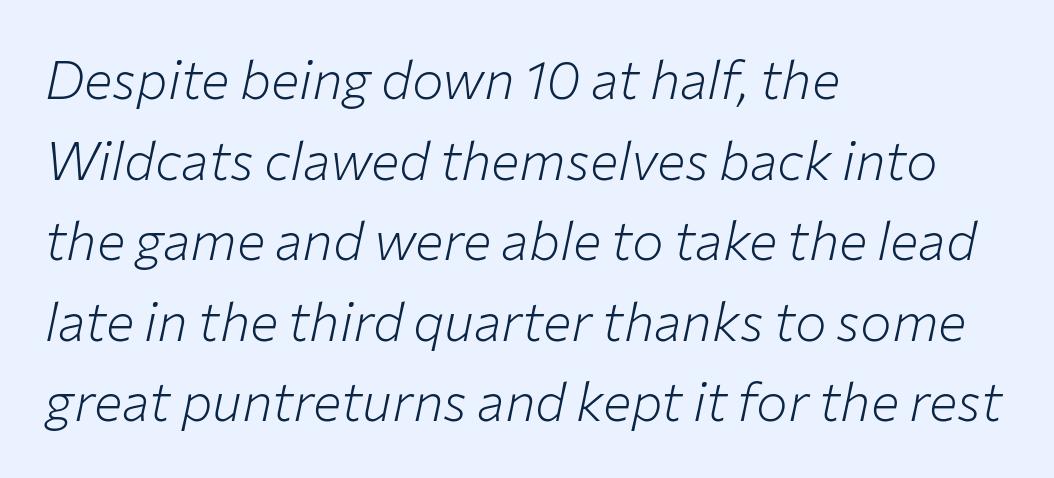
Q: Is the text bold? A: No.
Q: Is the text italic (slanted)? A: Yes, it leans right by about 12 degrees.
Q: Is the text underlined? A: No.
Q: How is the paragraph aligned? A: Left-aligned.
Q: Is the spacing between letters normal or unusually wide? A: Normal.
Q: Is the spacing between lines tight, normal or loose? A: Normal.
Q: Width (condensed, normal, or wide)? A: Normal.
Q: Stroke contrast? A: Low.
Q: x-height? A: Medium.
Q: Monospaced? A: No.
